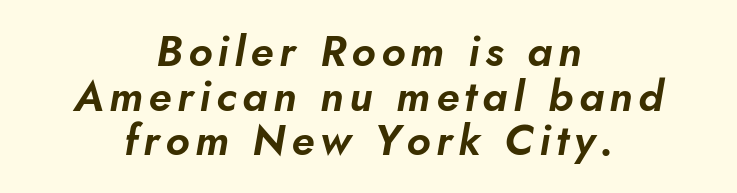
Q: Is the text italic (slanted)? A: Yes, it leans right by about 10 degrees.
Q: Is the text underlined? A: No.
Q: How is the paragraph aligned? A: Centered.
Q: Is the spacing between lines tight, normal or loose? A: Tight.
Q: Width (condensed, normal, or wide)? A: Normal.
Q: Stroke contrast? A: Low.
Q: x-height? A: Small.
Q: Monospaced? A: No.
